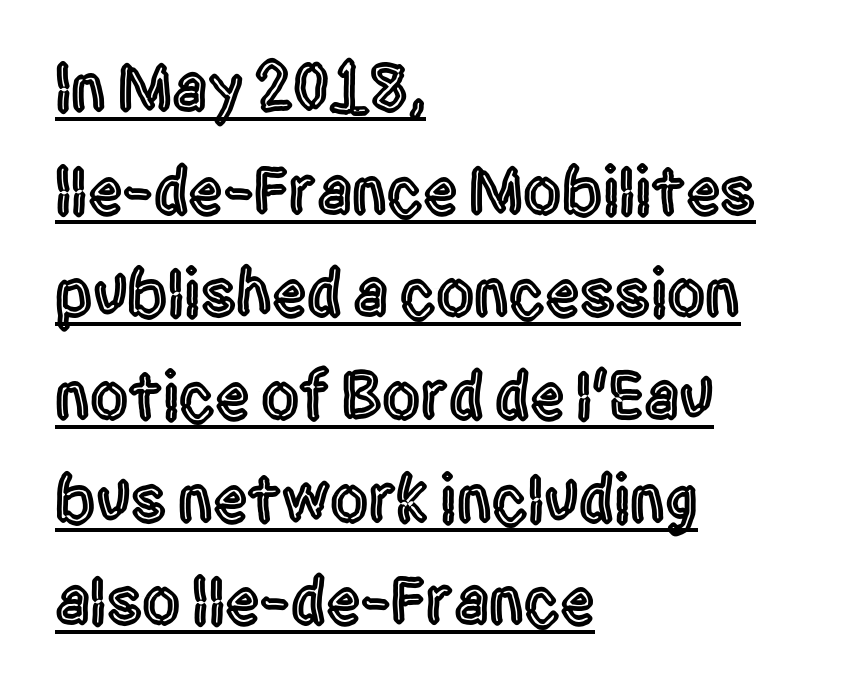
A classic flush-left, rag-right setting is used for this passage. Do the characters align in a grid? No, the font is proportional. Words appear dense and cohesive because spacing is normal. Do the letters lean? They stand straight. Note: no serifs on the glyphs. The space between consecutive lines is moderate.
